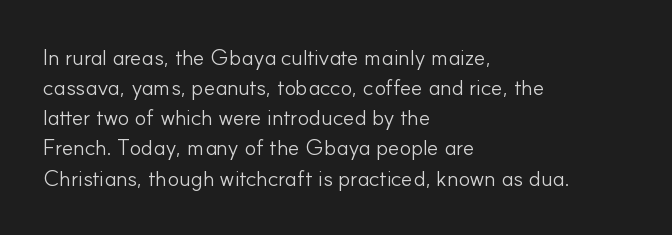
The image shows 22 px text type, upright; set left-aligned, normal line spacing (1.37x), normal letter spacing, not underlined.
